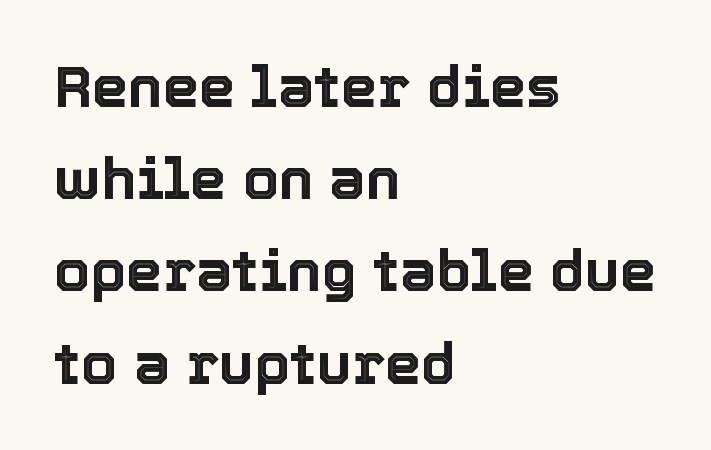
Decoration check: the copy has no underline. Posture: upright roman. Spacing verdict: proportional, widths tailored to each character. The text block is weighted toward the left margin, trailing off unevenly rightward. Vertical spacing — default. The horizontal fit of the characters is conventional and even.
